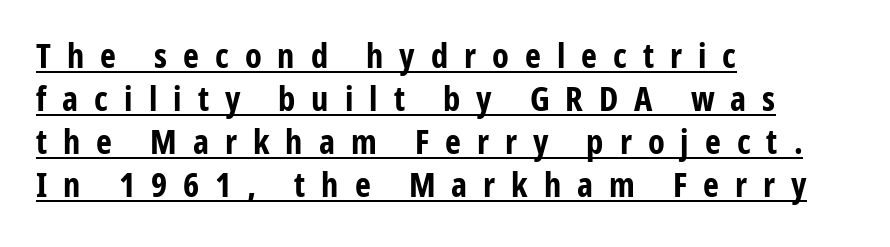
Q: Is the text bold? A: Yes.
Q: Is the text italic (slanted)? A: No, it is upright.
Q: Is the typeface a serif or a sans-serif typeface? A: Sans-serif.
Q: Is the text underlined? A: Yes.
Q: How is the paragraph aligned? A: Left-aligned.
Q: Is the spacing between letters normal or unusually wide? A: Unusually wide.
Q: Is the spacing between lines tight, normal or loose? A: Normal.
Q: Width (condensed, normal, or wide)? A: Condensed.
Q: Stroke contrast? A: Low.
Q: x-height? A: Medium.
Q: Monospaced? A: No.
